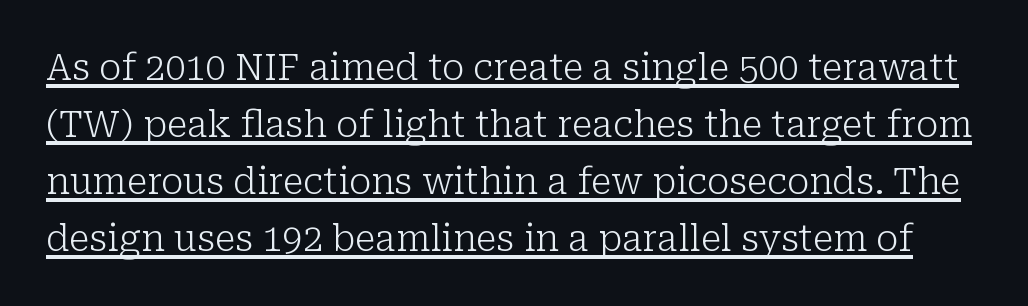
The letters advance in unequal steps, a hallmark of proportional type. Stroke mass is kept to a normal reading level or below. Compared with undecorated copy, this sample adds a rule below the words. Check where the strokes stop: tiny serifs finish them off. Nope, not italic — everything's standing straight. Compared with typical body copy, the letter spacing here is the same.
